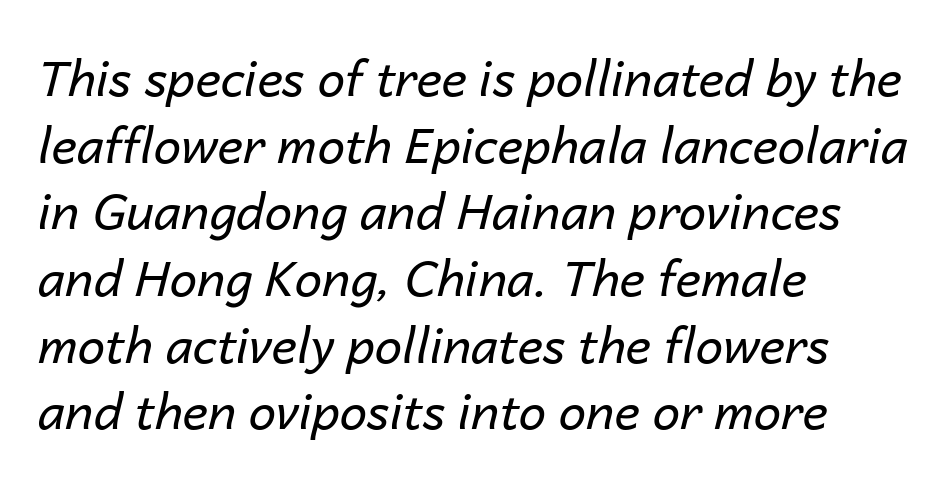
{"italic": "yes", "lean": "right", "slant_degrees": 14, "bold": "no", "weight": "regular", "width": "normal", "stroke_contrast": "low", "x_height": "medium", "monospaced": "no", "underline": "no", "align": "left", "line_spacing": "normal", "line_spacing_ratio": 1.36, "letter_spacing": "normal", "letter_spacing_em": 0.0, "glyph_px": 49}
